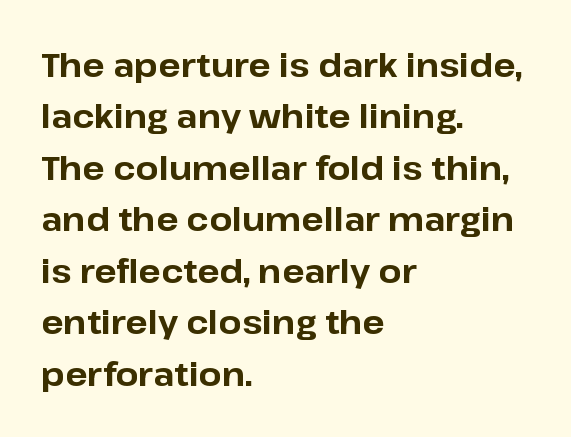
{"serif": "no", "italic": "no", "bold": "yes", "weight": "bold", "width": "normal", "stroke_contrast": "low", "x_height": "medium", "monospaced": "no", "underline": "no", "align": "left", "line_spacing": "normal", "line_spacing_ratio": 1.56, "letter_spacing": "normal", "letter_spacing_em": 0.0, "glyph_px": 33}
